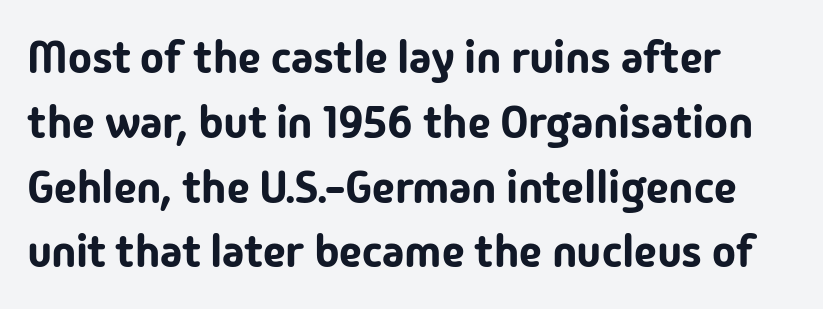
Q: Is the text italic (slanted)? A: No, it is upright.
Q: Is the typeface a serif or a sans-serif typeface? A: Sans-serif.
Q: Is the text underlined? A: No.
Q: Is the spacing between letters normal or unusually wide? A: Normal.
Q: Is the spacing between lines tight, normal or loose? A: Normal.
Q: Width (condensed, normal, or wide)? A: Normal.
Q: Stroke contrast? A: Low.
Q: x-height? A: Medium.
Q: Monospaced? A: No.
